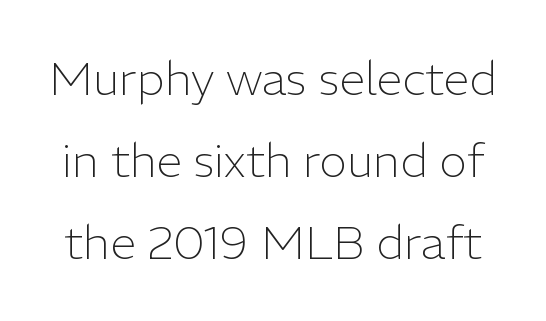
Every character sits straight up, as roman type does. Vertical stems look standard width or narrower in stroke. The space beneath each line is pristine and unruled. Nobody touched the tracking dial on this one. The rendering shows plain stroke endings on the letterforms — a sans-serif design. The rendering uses natural spacing where letterforms have individual widths.
